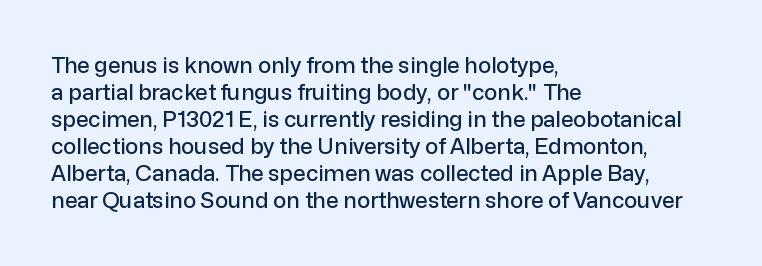
Q: Is the text italic (slanted)? A: No, it is upright.
Q: Is the text underlined? A: No.
Q: How is the paragraph aligned? A: Left-aligned.
Q: Is the spacing between letters normal or unusually wide? A: Normal.
